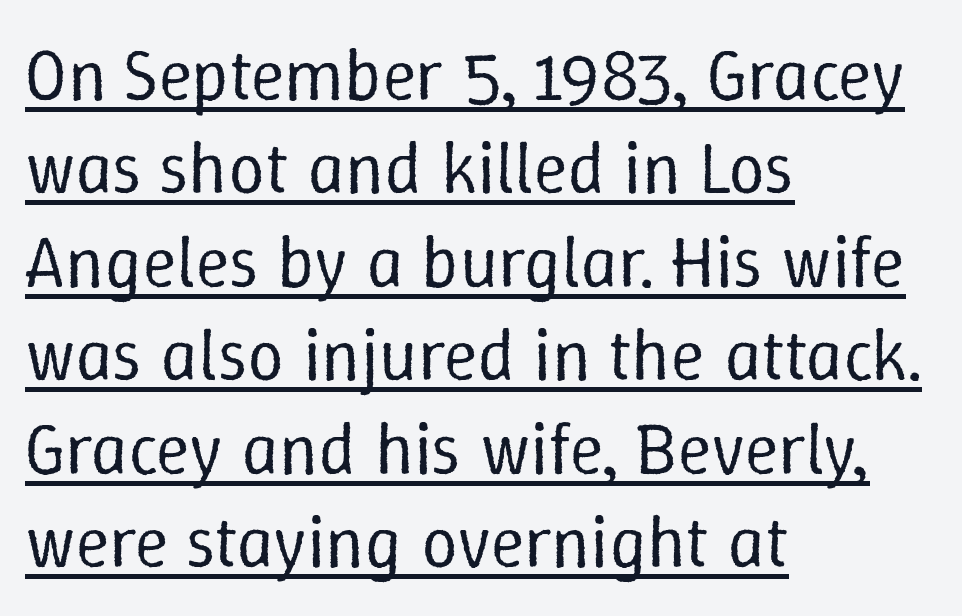
Q: Is the text bold? A: No.
Q: Is the text italic (slanted)? A: No, it is upright.
Q: Is the text underlined? A: Yes.
Q: How is the paragraph aligned? A: Left-aligned.
Q: Is the spacing between letters normal or unusually wide? A: Normal.
Q: Is the spacing between lines tight, normal or loose? A: Normal.
Q: Width (condensed, normal, or wide)? A: Normal.
Q: Stroke contrast? A: Low.
Q: x-height? A: Medium.
Q: Monospaced? A: No.
